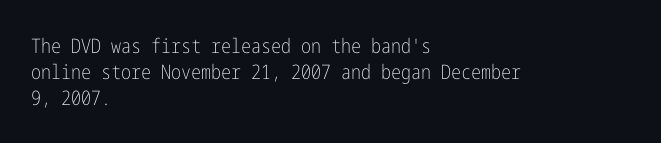
No chunkiness to these letters — they're not bold. Alignment: flush left. Do the letters lean? They stand straight. Horizontal bands of white between lines are of average thickness. Has an underline been added? It has not. Is the letter spacing exaggerated? No — it looks like the ordinary default.
